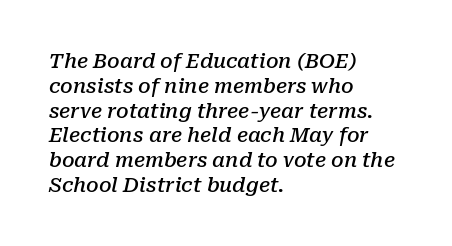
The image shows 20 px text type, italic (leaning right); set left-aligned, line spacing 1.24x, normal letter spacing, not underlined.
